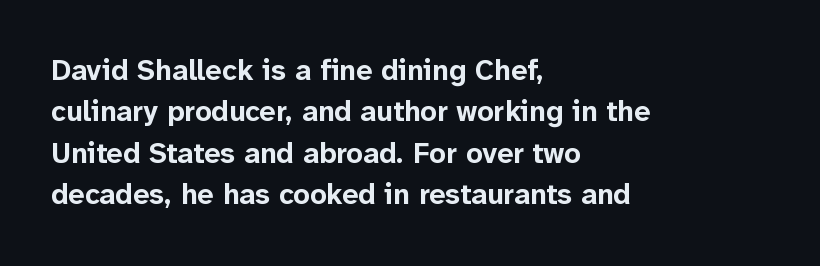
Layout note: lines flush left. Ordinary non-slanted type is in use. Look at the bottom of the vertical strokes: they stop flat, with no serifs. The letters sit at their default tracking, neither squeezed nor spread. Quick note: underline off.
